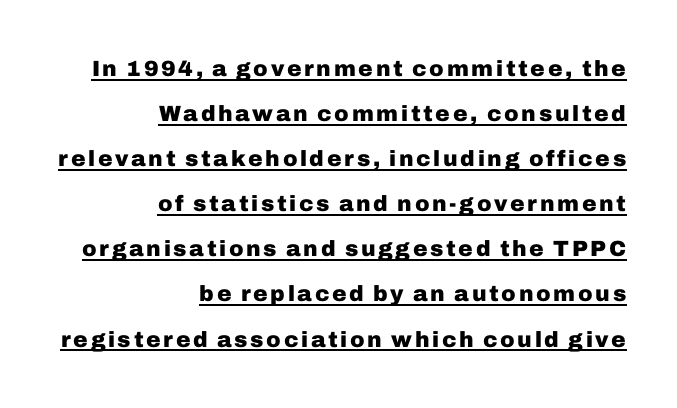
The image shows 22 px bold type, upright; set right-aligned, loose line spacing (2.05x), underlined.
